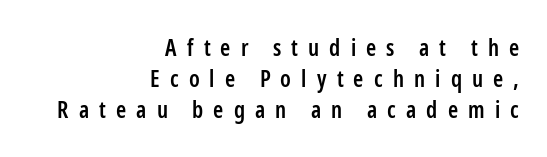
{"italic": "no", "bold": "semi", "underline": "no", "align": "right", "line_spacing": "normal", "line_spacing_ratio": 1.34, "letter_spacing": "wide", "letter_spacing_em": 0.44, "glyph_px": 23}
